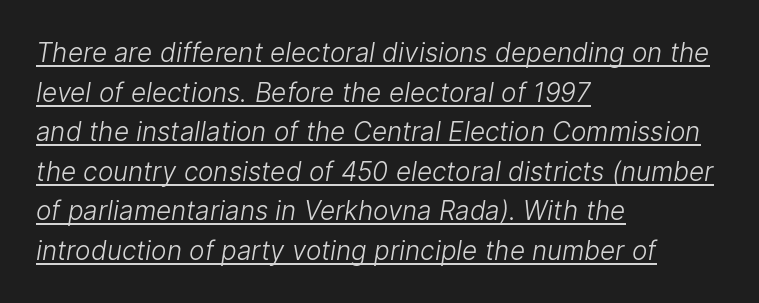
Is there an underline? Yes — a line sits under the letters. Think standard paragraph weight, or any step lighter than that. What's the leading like? Ordinary, nothing unusual. The passage shown has conventional tracking throughout. Every row of glyphs begins at an identical x-position on the left.
